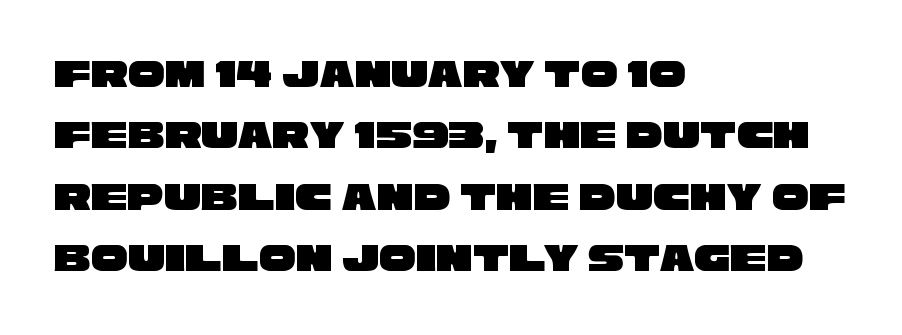
Q: Is the typeface a serif or a sans-serif typeface? A: Sans-serif.
Q: Is the text underlined? A: No.
Q: How is the paragraph aligned? A: Left-aligned.
Q: Is the spacing between letters normal or unusually wide? A: Normal.
Q: Is the spacing between lines tight, normal or loose? A: Normal.
Q: Width (condensed, normal, or wide)? A: Wide.
Q: Stroke contrast? A: Low.
Q: x-height? A: Large.
Q: Monospaced? A: No.
